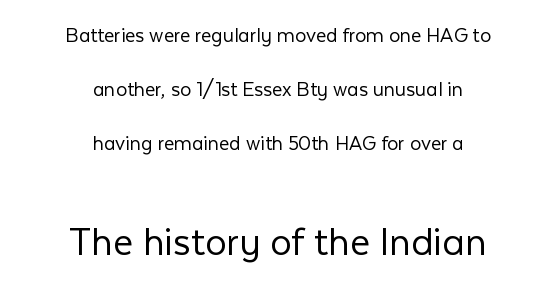
The image shows 43 px light sans-serif type, upright; set centered, loose line spacing (2.46x), normal letter spacing, not underlined; the second (bottom) block is 1.95x larger; low stroke contrast and a medium x-height.
